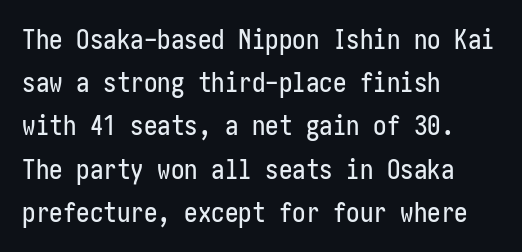
Anything drawn beneath the words? Only blank space. In terms of letterspacing, this is plain default setting. No italicization has been applied; the sample stays upright. The block of text has a typical density, with ordinary space between rows. Horizontal alignment here is leftward, the default for most running prose.
